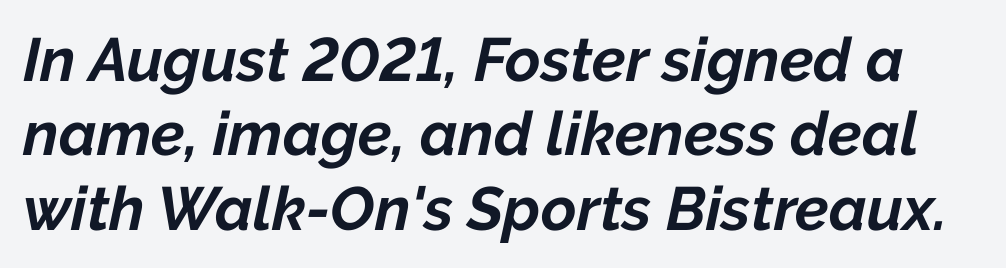
The image shows 61 px bold type, italic (leaning right); set line spacing 1.22x, normal letter spacing, not underlined; low stroke contrast and a medium x-height.
